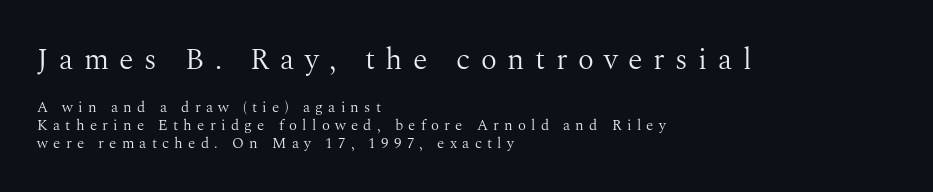
Does the type have serifs? Yes, each stem ends in a small foot. Looks like regular typesetting: each glyph gets only the width it needs. The tracking reads as deliberately expanded to a designer's eye. Do the letters lean? They stand straight. The ragged edge is on the right, which tells us the setting is flush left.
